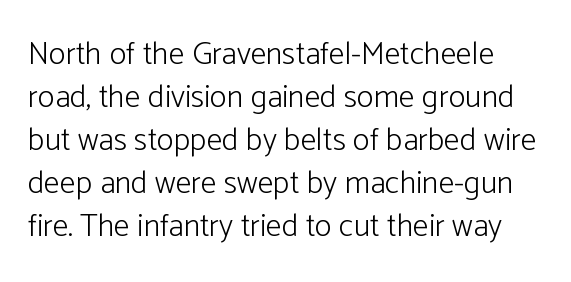
The image shows 32 px light sans-serif type, upright; set normal line spacing (1.34x), normal letter spacing, not underlined; low stroke contrast and a medium x-height.
